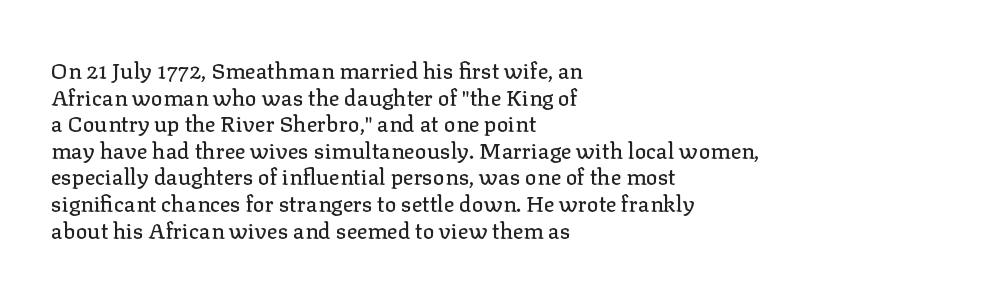
A student would call this left alignment; a typographer would say flush left, rag right. Nobody touched the tracking dial on this one. Tall strokes in this sample are plumb rather than angled. Descenders are the only things crossing below the line.
